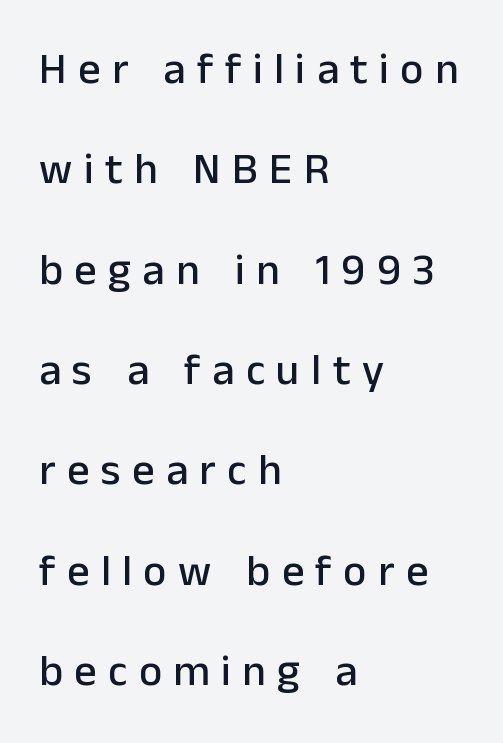
Successive baselines arrive slowly, with a big drop between each. The letters stand upright; this is a roman face. Alignment: flush left. A typesetter would call this proportional, since set widths differ per character. No feet cap the strokes, marking this as sans-serif type. Inter-character spacing is expanded well beyond the font's built-in metrics.
